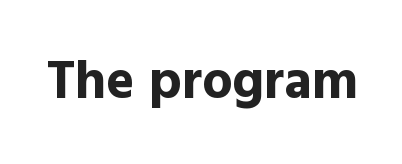
{"serif": "no", "italic": "no", "bold": "yes", "weight": "bold", "width": "normal", "x_height": "medium", "monospaced": "no", "underline": "no", "letter_spacing": "normal", "letter_spacing_em": 0.0, "glyph_px": 54}
